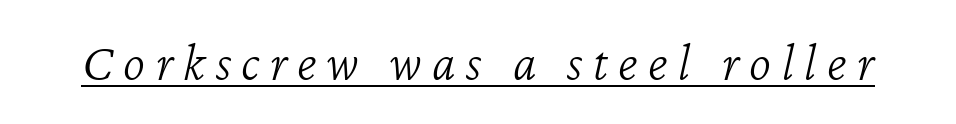
{"italic": "yes", "lean": "right", "slant_degrees": 12, "bold": "no", "weight": "light", "width": "normal", "stroke_contrast": "low", "x_height": "medium", "monospaced": "no", "underline": "yes", "letter_spacing": "wide", "letter_spacing_em": 0.2, "glyph_px": 53}
